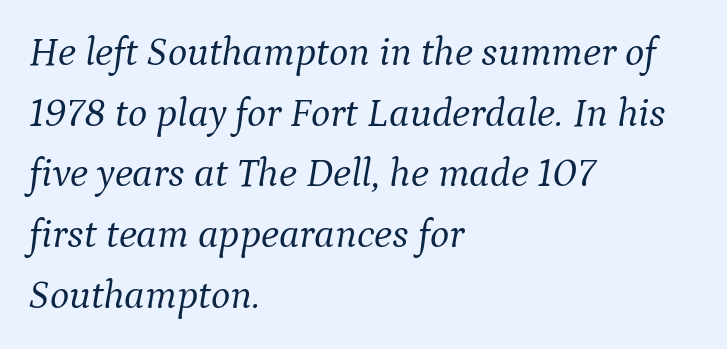
The glyphs in this specimen are seriffed. Designer's note — italics engaged. These lines stack with their left ends in a neat column. Note the varied advance widths — an 'i' is clearly narrower than an 'm'. Normally led — the rows are evenly, conventionally spaced. The horizontal fit of the characters is conventional and even.
